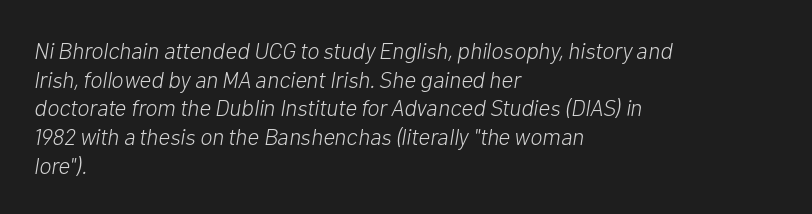
The image shows 23 px text type, italic (leaning right); set left-aligned, normal line spacing (1.25x), normal letter spacing, not underlined.
